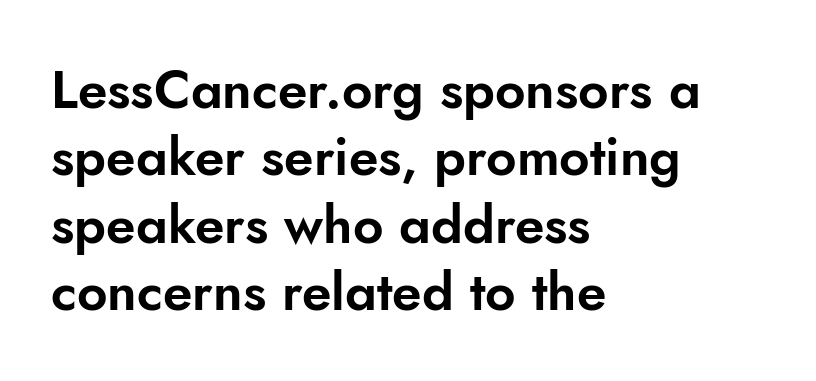
The image shows 53 px sans-serif type, upright; set left-aligned, normal line spacing (1.27x), normal letter spacing, not underlined; low stroke contrast and a small x-height.
